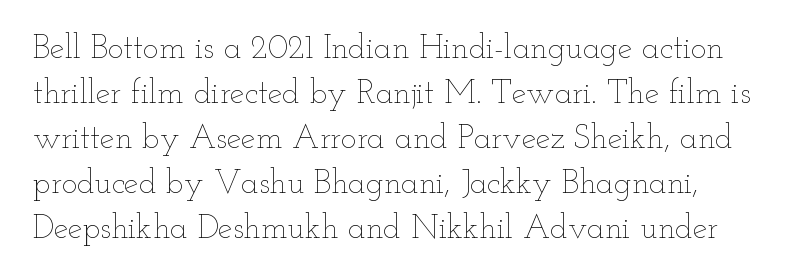
Q: Is the text bold? A: No.
Q: Is the text italic (slanted)? A: No, it is upright.
Q: Is the text underlined? A: No.
Q: Is the spacing between letters normal or unusually wide? A: Normal.
Q: Is the spacing between lines tight, normal or loose? A: Normal.
Q: Width (condensed, normal, or wide)? A: Wide.
Q: Stroke contrast? A: Low.
Q: x-height? A: Small.
Q: Monospaced? A: No.
